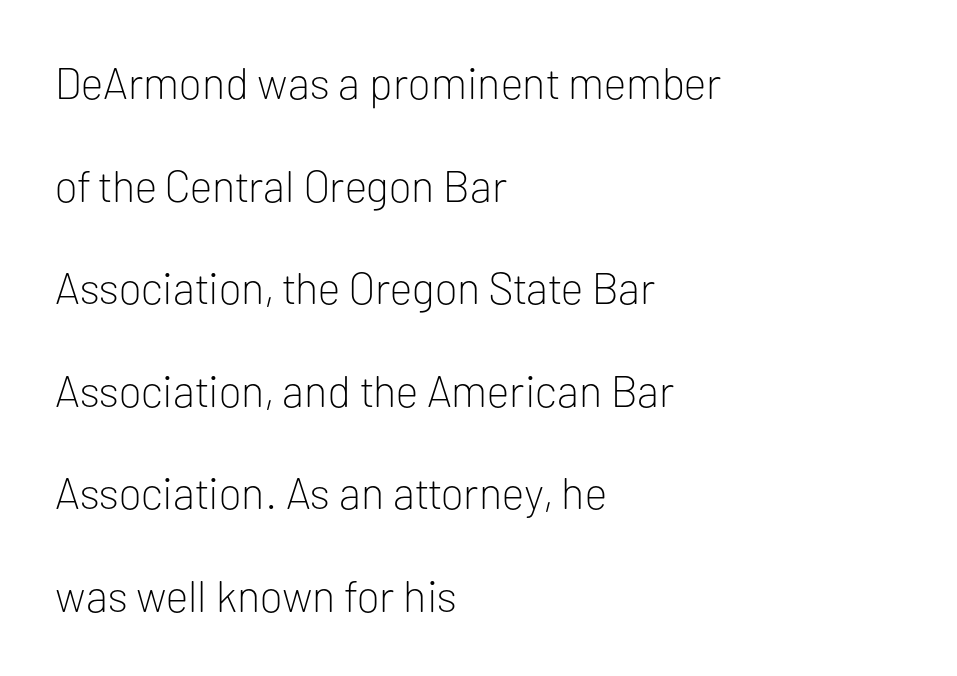
Short and long lines alike share a common starting point at left. Every character sits straight up, as roman type does. Caption: face not bold, strokes unweighted. In terms of leading, this rendering errs on the spacious side. The text was rendered using a sans face with plain stroke endings. What stands out about the letter spacing? Nothing — it is the standard amount.
